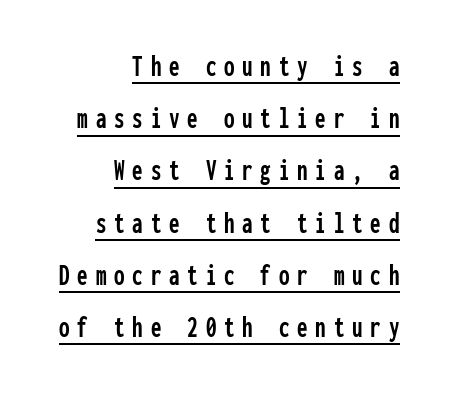
The lines are quadded right. A baseline rule has been typeset under these characters. Do the characters align in a grid? Yes, the font is monospaced. Students, note that the glyphs here are deliberately spaced far apart. The letters stand straight up with perfectly vertical stems.
